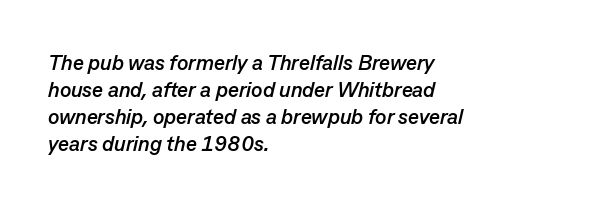
Typesetter's note: full bold, strokes at maximum text heaviness. The compositor pushed each line to the left boundary. This block has exactly the height ordinary leading produces. The type is set solid horizontally, with unmodified tracking. The passage shown leans; its letterforms are oblique. The foot of each line stays bare and open.
